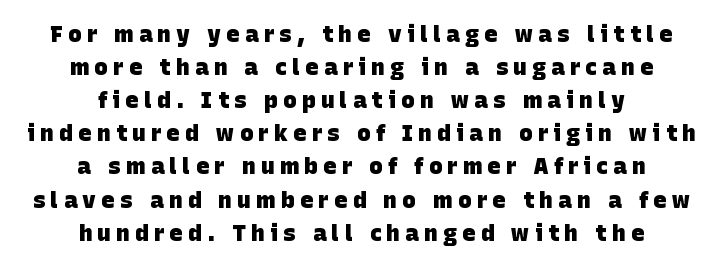
{"bold": "yes", "underline": "no", "align": "center", "line_spacing": "normal", "line_spacing_ratio": 1.44, "letter_spacing": "wide", "letter_spacing_em": 0.22, "glyph_px": 23}
